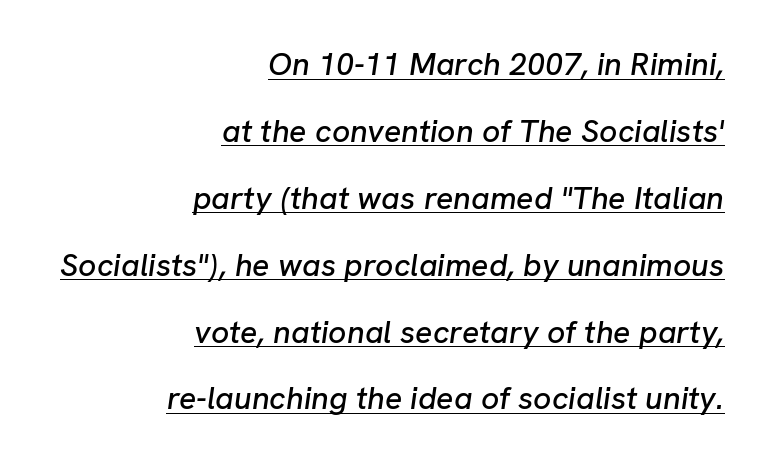
The image shows 32 px text type, italic (leaning right); set right-aligned, loose line spacing (2.09x), normal letter spacing, underlined; low stroke contrast and a medium x-height.
